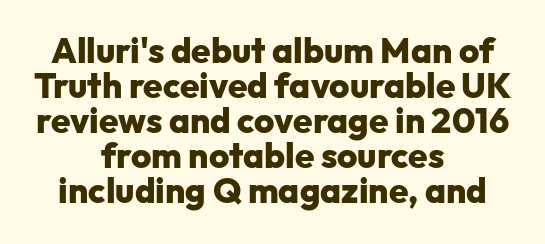
The image shows 35 px heavy sans-serif type, upright; set centered, tight line spacing (1.0x), normal letter spacing, not underlined; low stroke contrast and a medium x-height.
